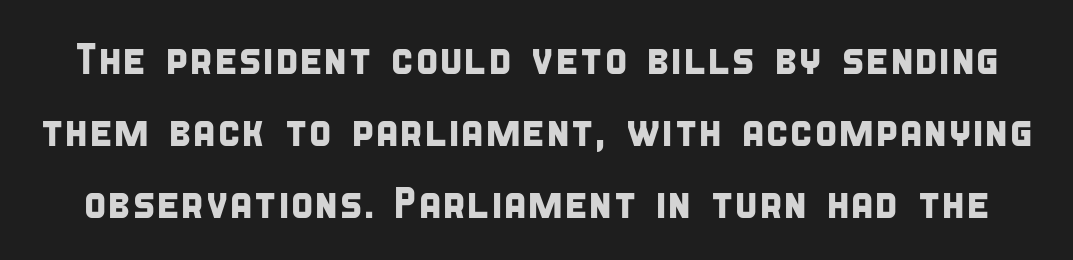
Q: Is the typeface a serif or a sans-serif typeface? A: Sans-serif.
Q: Is the text underlined? A: No.
Q: Is the spacing between letters normal or unusually wide? A: Normal.
Q: Is the spacing between lines tight, normal or loose? A: Normal.
Q: Width (condensed, normal, or wide)? A: Condensed.
Q: Stroke contrast? A: Low.
Q: x-height? A: Large.
Q: Monospaced? A: No.
